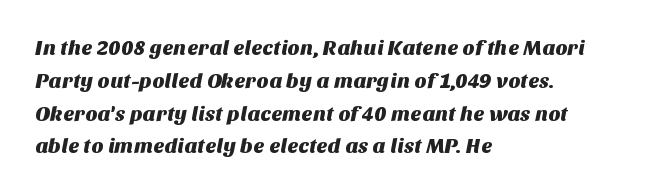
Characters follow at the spacing the type designer built in. Is the block centered? No — it sits flush against the left margin. No word sits above an underline. A typesetter would call this leading conventional body-copy spacing.
